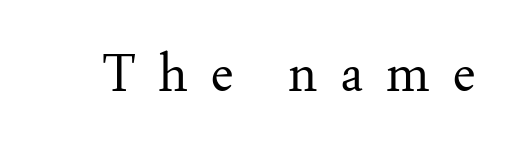
Q: Is the text bold? A: No.
Q: Is the text italic (slanted)? A: No, it is upright.
Q: Is the typeface a serif or a sans-serif typeface? A: Serif.
Q: Is the text underlined? A: No.
Q: Is the spacing between letters normal or unusually wide? A: Unusually wide.
Q: Width (condensed, normal, or wide)? A: Normal.
Q: Stroke contrast? A: Medium.
Q: x-height? A: Small.
Q: Monospaced? A: No.
